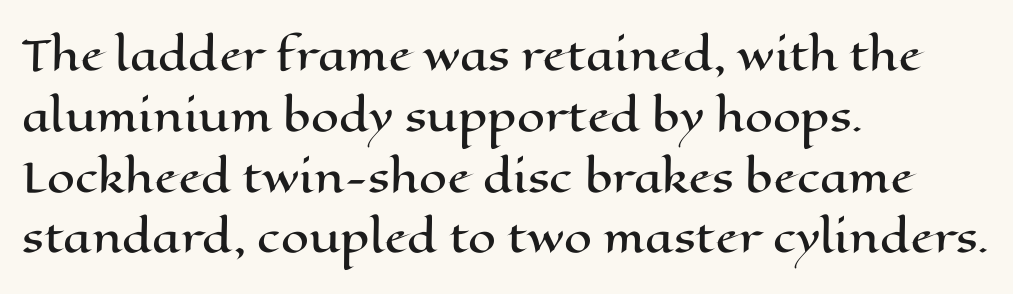
Is there much room between lines? A standard amount, neither cramped nor airy. The foot of each line stays bare and open. The axis of the letterforms is exactly vertical. Default kerning and tracking; the words read as compact shapes. Is this a fixed-width face? No — the glyphs have proportional, varying widths.
